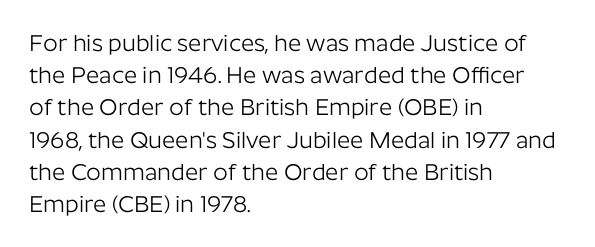
Q: Is the text bold? A: No.
Q: Is the text italic (slanted)? A: No, it is upright.
Q: Is the text underlined? A: No.
Q: How is the paragraph aligned? A: Left-aligned.
Q: Is the spacing between letters normal or unusually wide? A: Normal.
Q: Is the spacing between lines tight, normal or loose? A: Normal.
